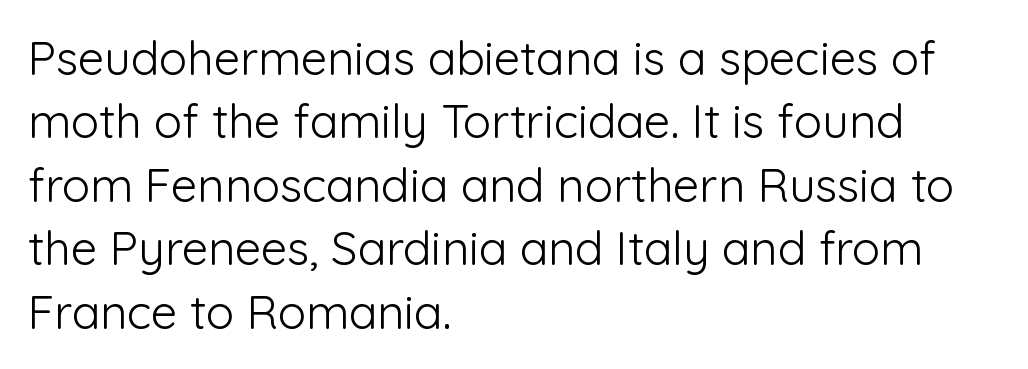
{"serif": "no", "italic": "no", "bold": "no", "weight": "light", "width": "normal", "stroke_contrast": "low", "x_height": "medium", "monospaced": "no", "underline": "no", "align": "left", "line_spacing": "normal", "line_spacing_ratio": 1.35, "letter_spacing": "normal", "letter_spacing_em": 0.0, "glyph_px": 47}
